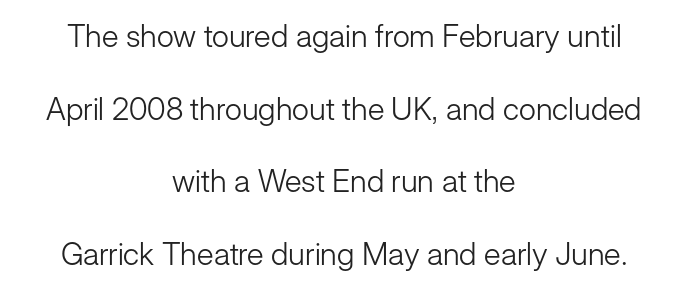
The rendering uses natural spacing where letterforms have individual widths. The line-height multiplier appears high, well above default. Heft: none added — not bold. A bare baseline throughout the passage. Caption: standard tracking, unaltered. Rendered with straight, roman letterforms.
